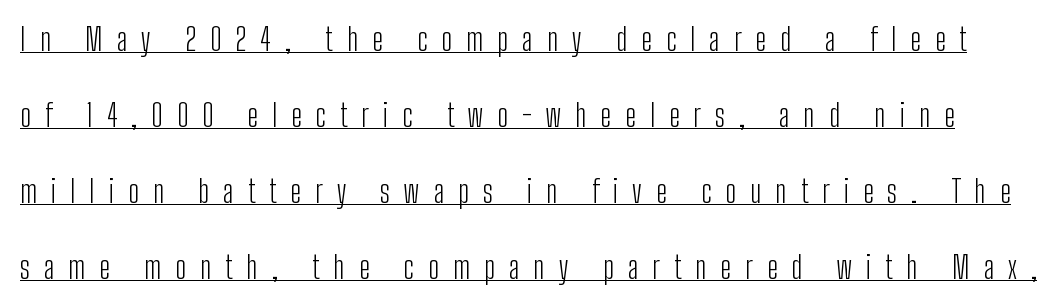
Q: Is the text bold? A: No.
Q: Is the text italic (slanted)? A: No, it is upright.
Q: Is the typeface a serif or a sans-serif typeface? A: Sans-serif.
Q: Is the text underlined? A: Yes.
Q: Is the spacing between letters normal or unusually wide? A: Unusually wide.
Q: Is the spacing between lines tight, normal or loose? A: Loose.
Q: Width (condensed, normal, or wide)? A: Condensed.
Q: Stroke contrast? A: Low.
Q: x-height? A: Medium.
Q: Monospaced? A: No.
